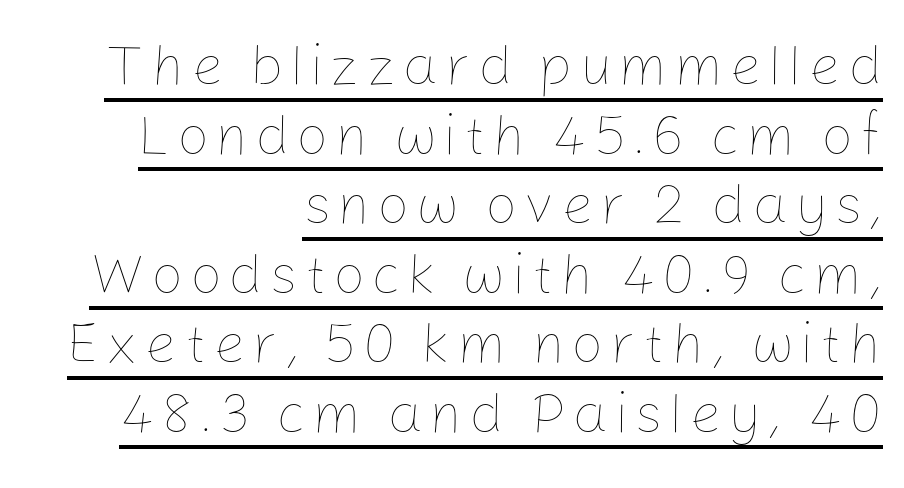
The image shows 57 px thin type, upright; set right-aligned, line spacing 1.22x, underlined; low stroke contrast and a medium x-height.
